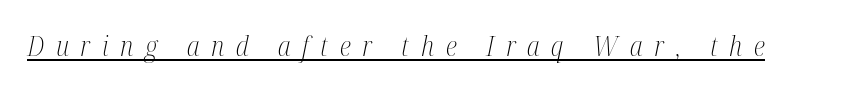
Heft: none added — not bold. The lettering tilts uniformly, giving the passage an italic look. Like a heading marked for emphasis, these lines bear an underscore. Students, note that the glyphs here are deliberately spaced far apart.
